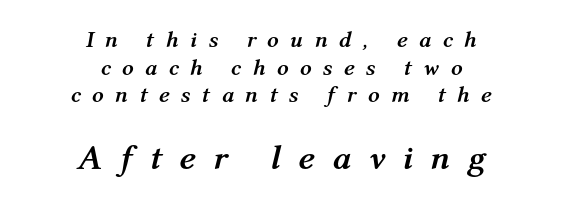
Q: Is the text bold? A: Yes.
Q: Is the text italic (slanted)? A: Yes, it leans right by about 12 degrees.
Q: Is the text underlined? A: No.
Q: How is the paragraph aligned? A: Centered.
Q: Is the spacing between letters normal or unusually wide? A: Unusually wide.
Q: Which block of text is set in a larger size, the first (top) or the second (bottom)? A: The second (bottom) one.
Q: Width (condensed, normal, or wide)? A: Normal.
Q: Stroke contrast? A: Medium.
Q: x-height? A: Medium.
Q: Monospaced? A: No.
